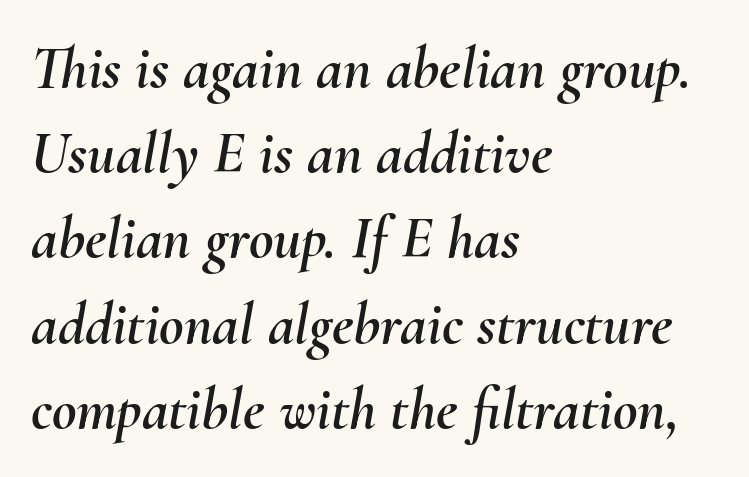
The image shows 60 px text type, italic (leaning right); set left-aligned, normal line spacing (1.42x), normal letter spacing, not underlined; medium stroke contrast and a small x-height.
